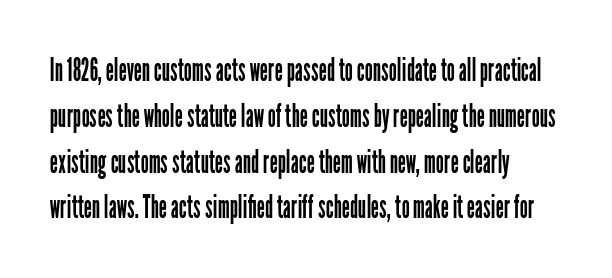
The rendering uses natural spacing where letterforms have individual widths. Layout note: lines flush left. What stands out about the letter spacing? Nothing — it is the standard amount. Regular leading.
